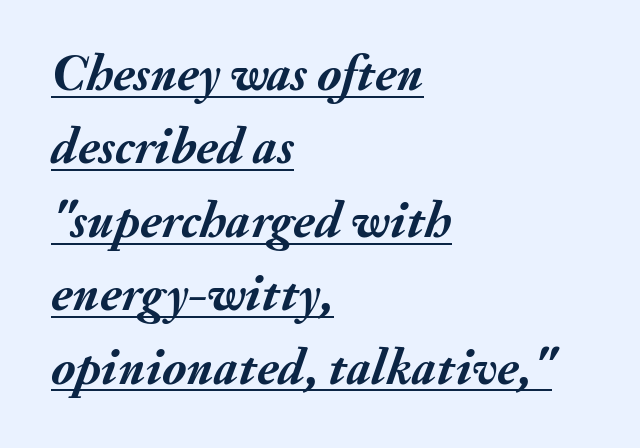
The image shows 51 px semibold type, italic (leaning right); set left-aligned, normal line spacing (1.44x), normal letter spacing, underlined; medium stroke contrast and a small x-height.
